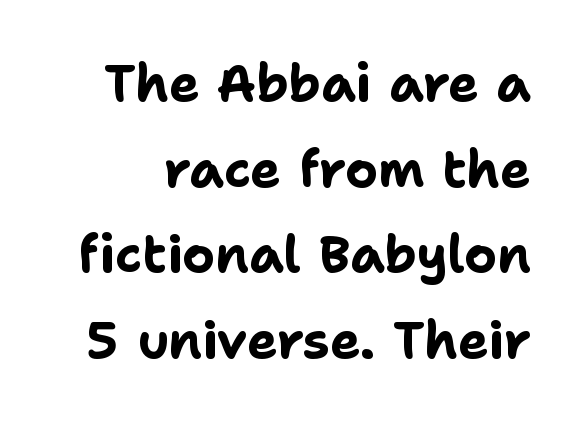
The image shows 51 px bold sans-serif type, upright; set normal line spacing (1.68x), normal letter spacing, not underlined; low stroke contrast and a medium x-height.
